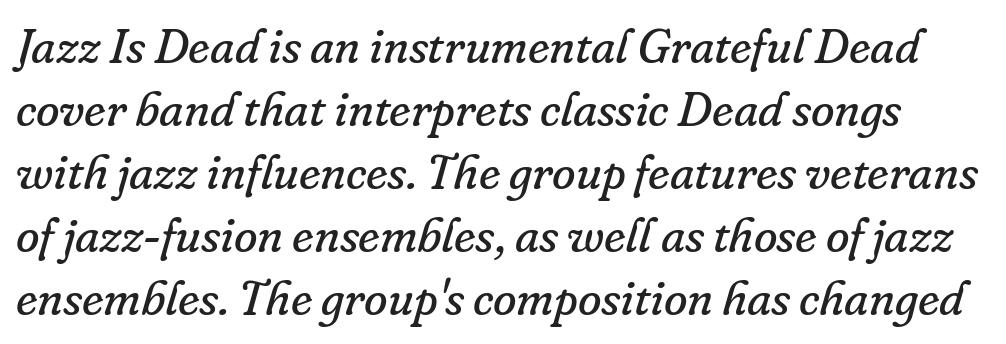
The font's italic variant was chosen for this text. Glance below the letters and you will spot only blank space. A normal amount of white space separates one row of letters from the next. The glyphs in this specimen are seriffed. This sample has the flowing, uneven cadence of proportional lettering. Summary of weight: not heavy and not bold.
